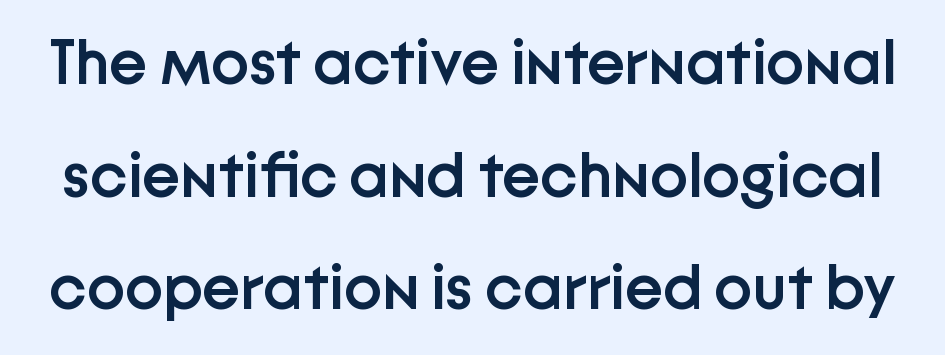
The image shows 64 px semibold sans-serif type, upright; set line spacing 1.76x, normal letter spacing, not underlined; low stroke contrast and a medium x-height.
